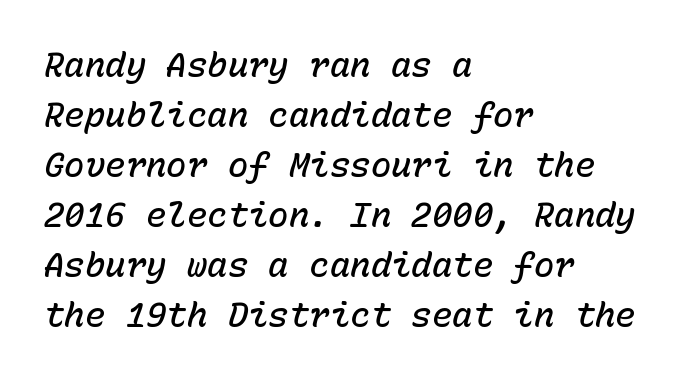
The image shows 34 px semibold type, italic (leaning right), monospaced; set left-aligned, normal line spacing (1.47x), normal letter spacing, not underlined; low stroke contrast and a medium x-height.
